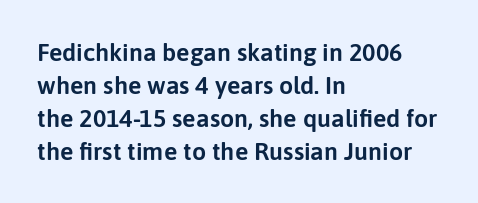
The image shows 25 px text type, upright; set left-aligned, normal line spacing (1.32x), normal letter spacing, not underlined.
